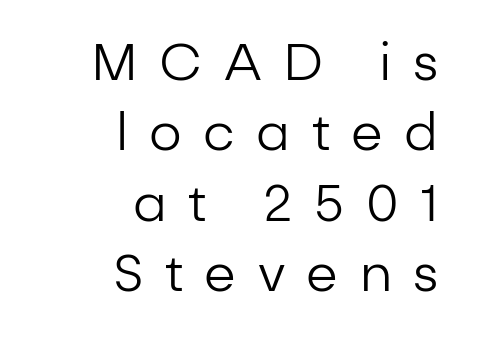
Q: Is the text bold? A: No.
Q: Is the text italic (slanted)? A: No, it is upright.
Q: Is the typeface a serif or a sans-serif typeface? A: Sans-serif.
Q: Is the text underlined? A: No.
Q: How is the paragraph aligned? A: Right-aligned.
Q: Is the spacing between letters normal or unusually wide? A: Unusually wide.
Q: Is the spacing between lines tight, normal or loose? A: Normal.
Q: Width (condensed, normal, or wide)? A: Normal.
Q: Stroke contrast? A: Low.
Q: x-height? A: Medium.
Q: Monospaced? A: No.
